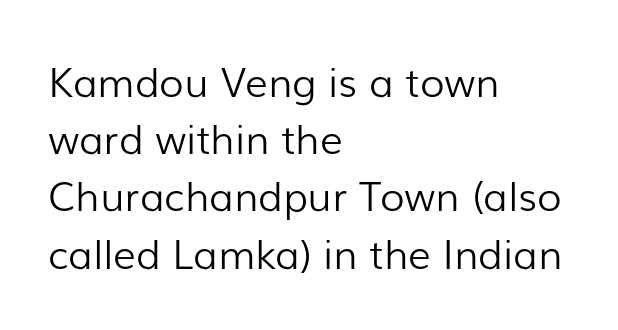
{"serif": "no", "italic": "no", "bold": "no", "weight": "light", "width": "normal", "stroke_contrast": "low", "x_height": "medium", "monospaced": "no", "underline": "no", "align": "left", "line_spacing": "normal", "line_spacing_ratio": 1.43, "letter_spacing": "normal", "letter_spacing_em": 0.0, "glyph_px": 40}
